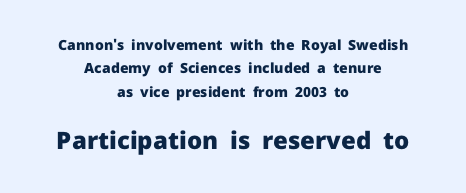
The image shows 24 px bold type, upright; set centered, normal line spacing (1.67x), normal letter spacing, not underlined; the second (bottom) block is 1.71x larger.
